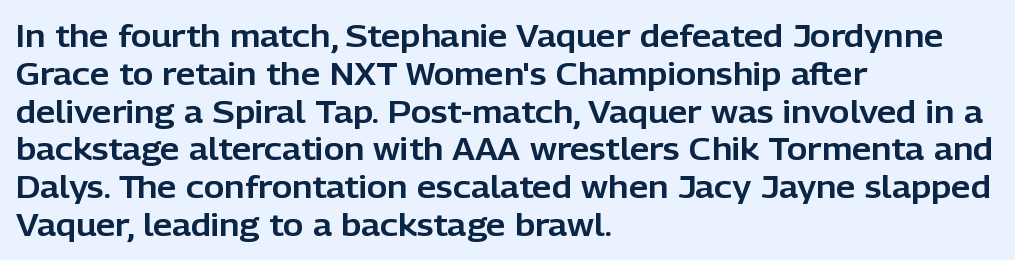
The rag falls on the right side of this text block. The face used here is proportionally spaced, like ordinary book or web type. The face used here is a sans, in the tradition of grotesques and geometrics. The type is set solid horizontally, with unmodified tracking.
